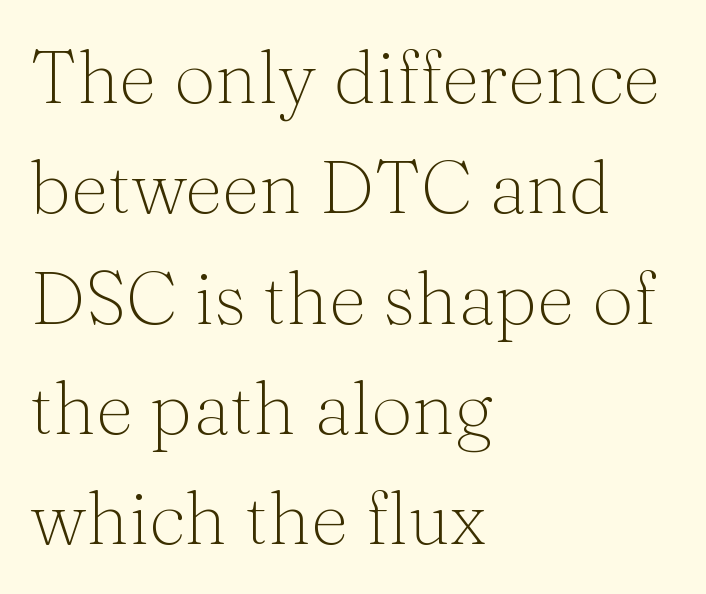
The image shows 74 px thin serif type, upright; set left-aligned, normal line spacing (1.49x), normal letter spacing, not underlined; medium stroke contrast and a medium x-height.
